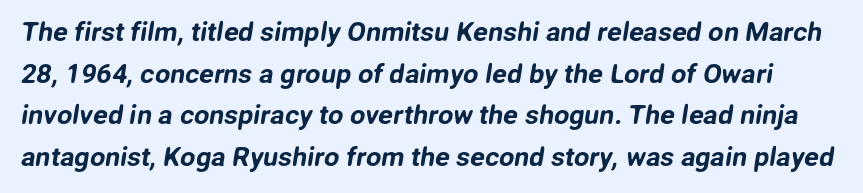
The image shows 27 px text type; set normal line spacing (1.54x), normal letter spacing, not underlined.
